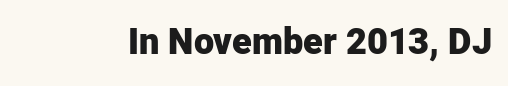
Q: Is the text bold? A: Yes.
Q: Is the text italic (slanted)? A: No, it is upright.
Q: Is the typeface a serif or a sans-serif typeface? A: Sans-serif.
Q: Is the text underlined? A: No.
Q: Is the spacing between letters normal or unusually wide? A: Normal.
Q: Width (condensed, normal, or wide)? A: Normal.
Q: Stroke contrast? A: Low.
Q: x-height? A: Medium.
Q: Monospaced? A: No.
